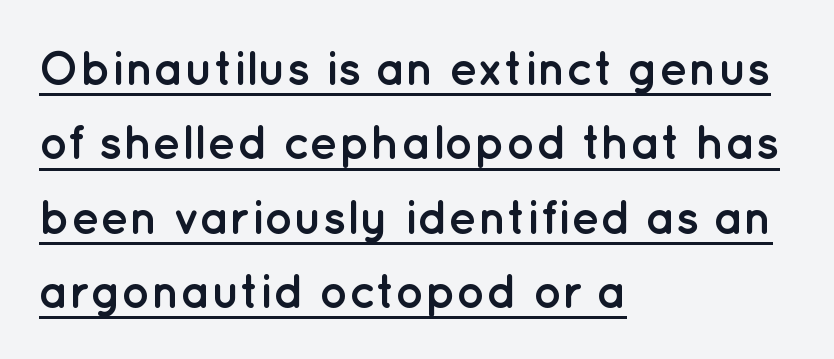
The image shows 48 px semibold sans-serif type, upright; set left-aligned, normal line spacing (1.55x), normal letter spacing, underlined; low stroke contrast and a medium x-height.
